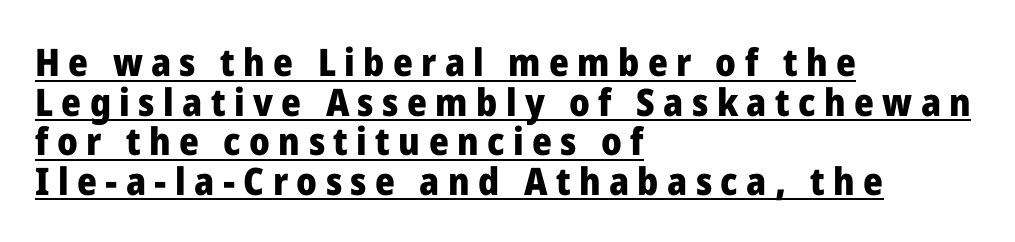
{"serif": "no", "italic": "no", "bold": "yes", "weight": "heavy", "width": "normal", "stroke_contrast": "low", "x_height": "medium", "monospaced": "no", "underline": "yes", "align": "left", "line_spacing": "tight", "line_spacing_ratio": 1.04, "letter_spacing": "wide", "letter_spacing_em": 0.22, "glyph_px": 38}
